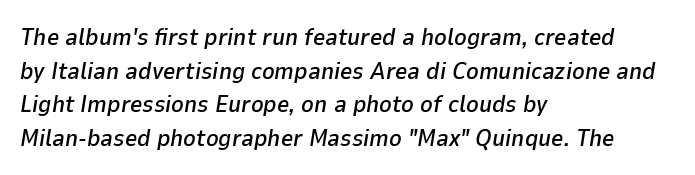
{"italic": "yes", "lean": "right", "slant_degrees": 9, "underline": "no", "align": "left", "line_spacing": "normal", "line_spacing_ratio": 1.4, "letter_spacing": "normal", "letter_spacing_em": 0.0, "glyph_px": 24}
